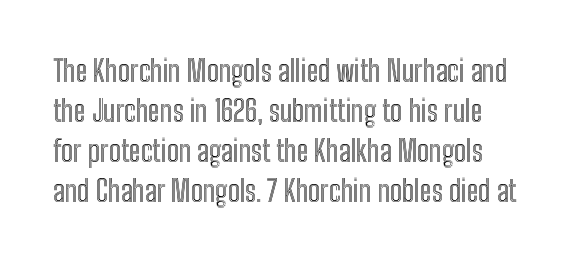
{"italic": "no", "width": "condensed", "x_height": "medium", "monospaced": "no", "underline": "no", "line_spacing": "normal", "line_spacing_ratio": 1.38, "letter_spacing": "normal", "letter_spacing_em": 0.0, "glyph_px": 29}
